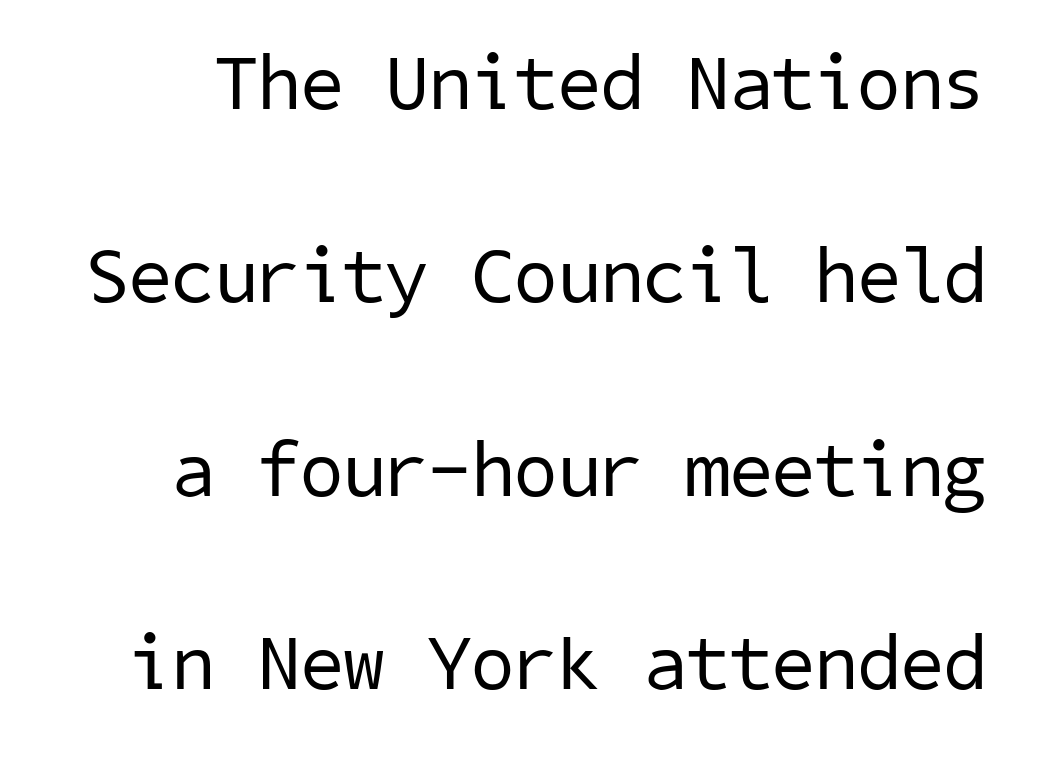
Q: Is the text bold? A: No.
Q: Is the typeface a serif or a sans-serif typeface? A: Sans-serif.
Q: Is the text underlined? A: No.
Q: Is the spacing between letters normal or unusually wide? A: Normal.
Q: Is the spacing between lines tight, normal or loose? A: Loose.
Q: Width (condensed, normal, or wide)? A: Normal.
Q: Stroke contrast? A: Low.
Q: x-height? A: Medium.
